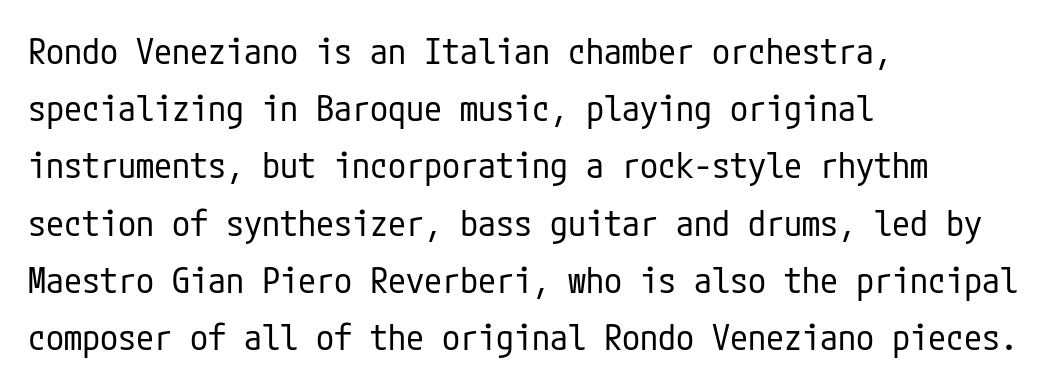
The image shows 36 px regular-weight, condensed sans-serif type, upright; set left-aligned, normal line spacing (1.59x), normal letter spacing, not underlined; low stroke contrast and a medium x-height.
